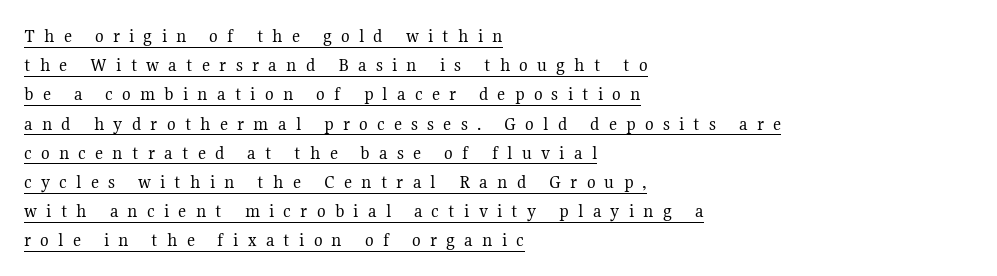
The image shows 20 px text type, upright; set left-aligned, normal line spacing (1.46x), unusually wide letter spacing (+0.46 em), underlined.
